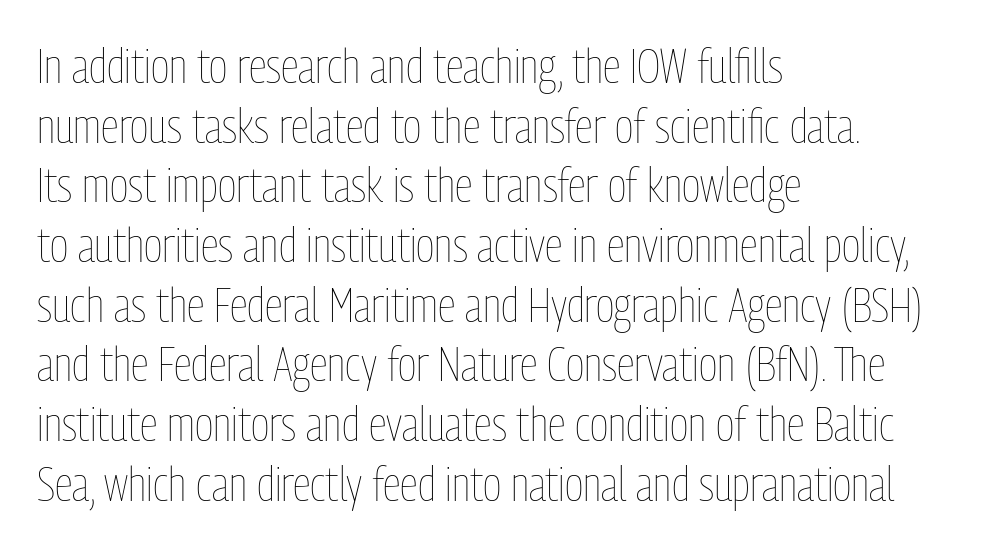
The image shows 47 px thin, condensed type, upright; set left-aligned, normal line spacing (1.27x), normal letter spacing, not underlined; low stroke contrast and a medium x-height.
